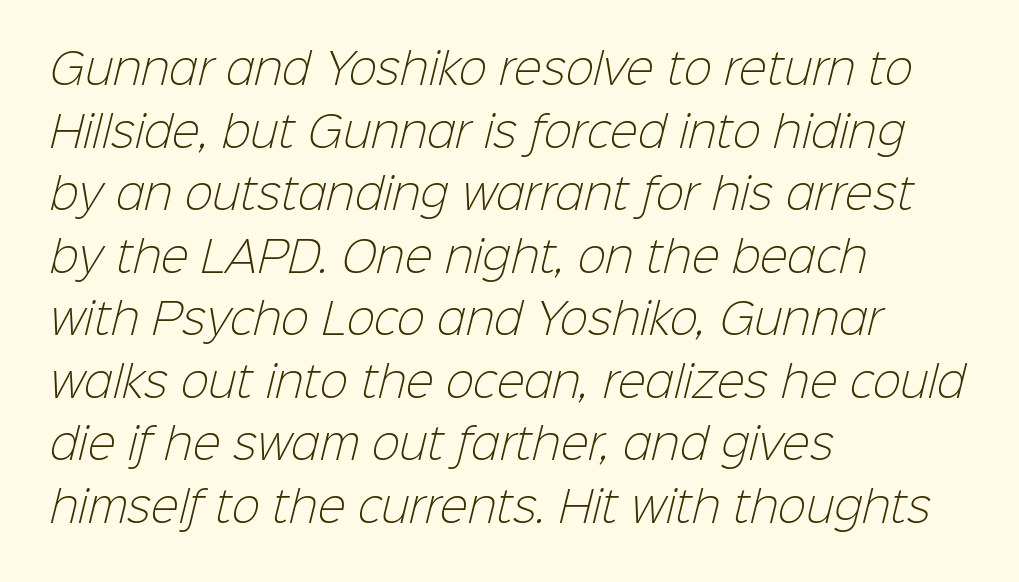
Q: Is the text bold? A: No.
Q: Is the typeface a serif or a sans-serif typeface? A: Sans-serif.
Q: Is the text underlined? A: No.
Q: How is the paragraph aligned? A: Left-aligned.
Q: Is the spacing between letters normal or unusually wide? A: Normal.
Q: Is the spacing between lines tight, normal or loose? A: Normal.
Q: Width (condensed, normal, or wide)? A: Normal.
Q: Stroke contrast? A: Low.
Q: x-height? A: Medium.
Q: Monospaced? A: No.
